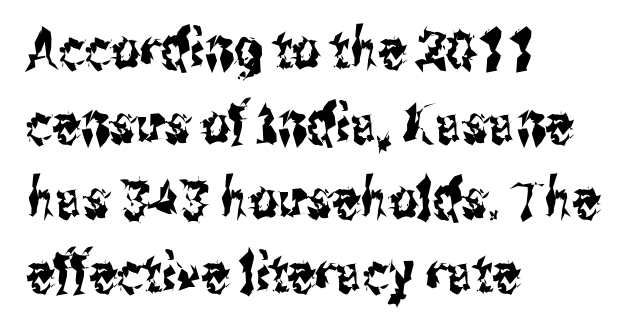
{"serif": "no", "italic": "no", "width": "condensed", "stroke_contrast": "medium", "x_height": "medium", "monospaced": "no", "underline": "no", "align": "left", "line_spacing": "normal", "line_spacing_ratio": 1.36, "letter_spacing": "normal", "letter_spacing_em": 0.0, "glyph_px": 55}
